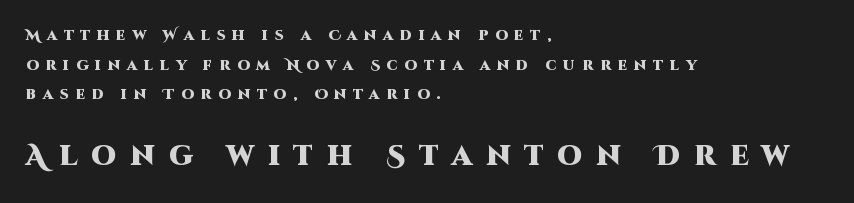
Descender tails drop into unmarked territory. If you drew a ruler down the left edge, every line would touch it. Type style note: lacks serifs. This sample has the flowing, uneven cadence of proportional lettering. The rendering uses a bold face; every stroke is thick and dark.
